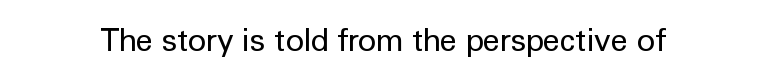
Q: Is the text bold? A: No.
Q: Is the text italic (slanted)? A: No, it is upright.
Q: Is the typeface a serif or a sans-serif typeface? A: Sans-serif.
Q: Is the text underlined? A: No.
Q: Is the spacing between letters normal or unusually wide? A: Normal.
Q: Width (condensed, normal, or wide)? A: Normal.
Q: Stroke contrast? A: Low.
Q: x-height? A: Medium.
Q: Monospaced? A: No.
